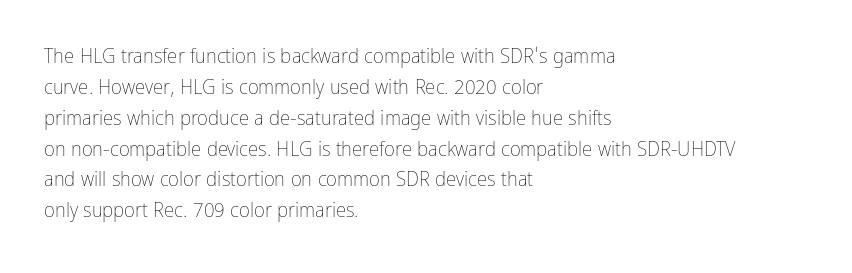
If you drew a line through each stem, it would be perfectly vertical. Leftover space on each line is placed entirely after the last word. The vertical gap from one line to the next is medium. The specimen omits any rule beneath the text block's lines.
